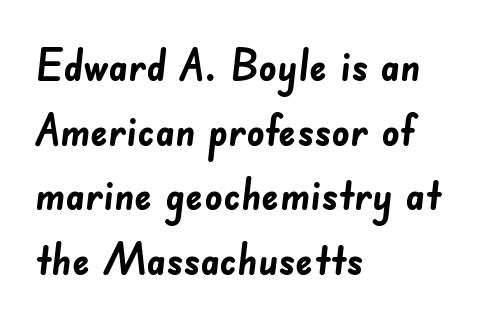
The image shows 44 px semibold sans-serif type; set left-aligned, normal line spacing (1.47x), normal letter spacing, not underlined; low stroke contrast and a small x-height.
